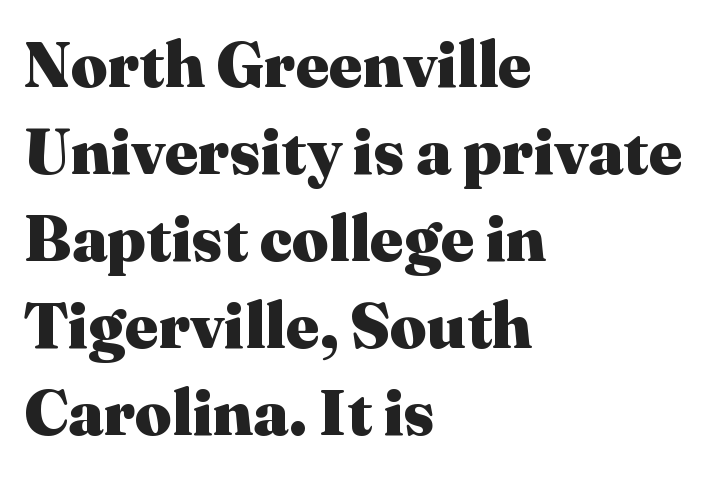
The image shows 64 px heavy serif type, upright; set left-aligned, normal line spacing (1.36x), normal letter spacing, not underlined; medium stroke contrast and a medium x-height.
